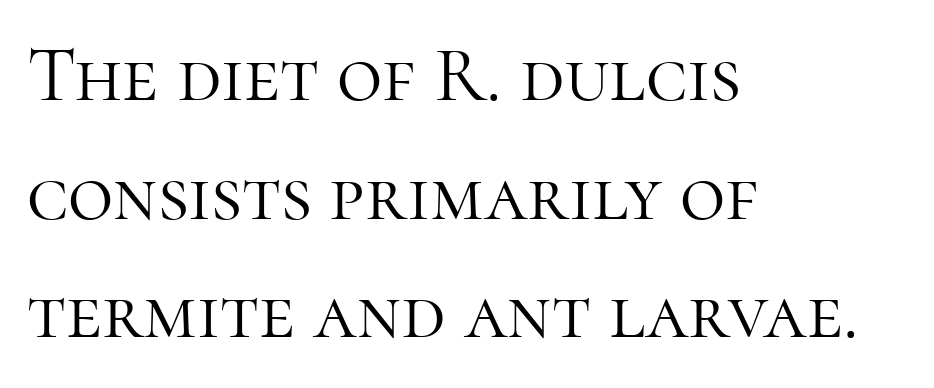
The characters display serif detailing at their extremities. Descenders are the only things crossing below the line. The line-height multiplier appears to be the usual default. This rendering uses left alignment, leaving the right contour irregular. Italic: no, the glyphs are upright roman.
